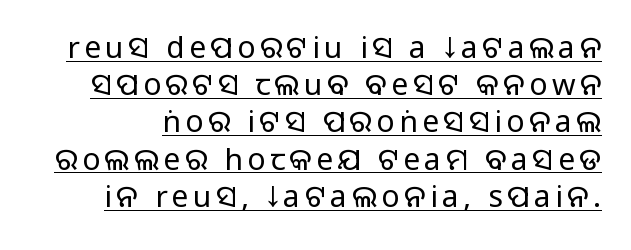
Q: Is the text bold? A: No.
Q: Is the text italic (slanted)? A: No, it is upright.
Q: Is the typeface a serif or a sans-serif typeface? A: Sans-serif.
Q: Is the text underlined? A: Yes.
Q: Width (condensed, normal, or wide)? A: Normal.
Q: Stroke contrast? A: Low.
Q: x-height? A: Large.
Q: Monospaced? A: No.
